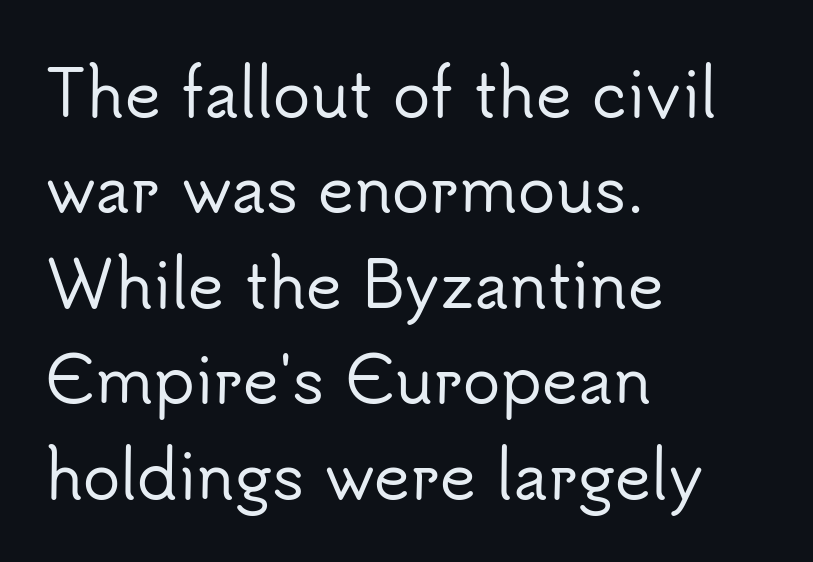
{"serif": "no", "italic": "no", "width": "normal", "stroke_contrast": "low", "x_height": "small", "monospaced": "no", "underline": "no", "align": "left", "line_spacing": "normal", "line_spacing_ratio": 1.54, "letter_spacing": "normal", "letter_spacing_em": 0.0, "glyph_px": 62}
